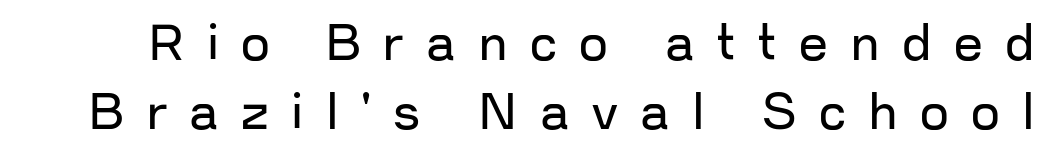
The image shows 51 px regular-weight sans-serif type, upright; set normal line spacing (1.36x), unusually wide letter spacing (+0.44 em), not underlined; low stroke contrast and a medium x-height.
